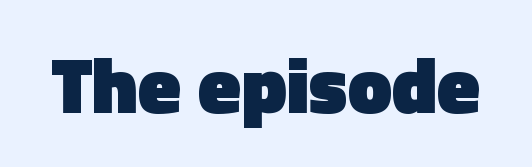
The image shows 79 px heavy sans-serif type, upright; set normal letter spacing, not underlined; a medium x-height.
